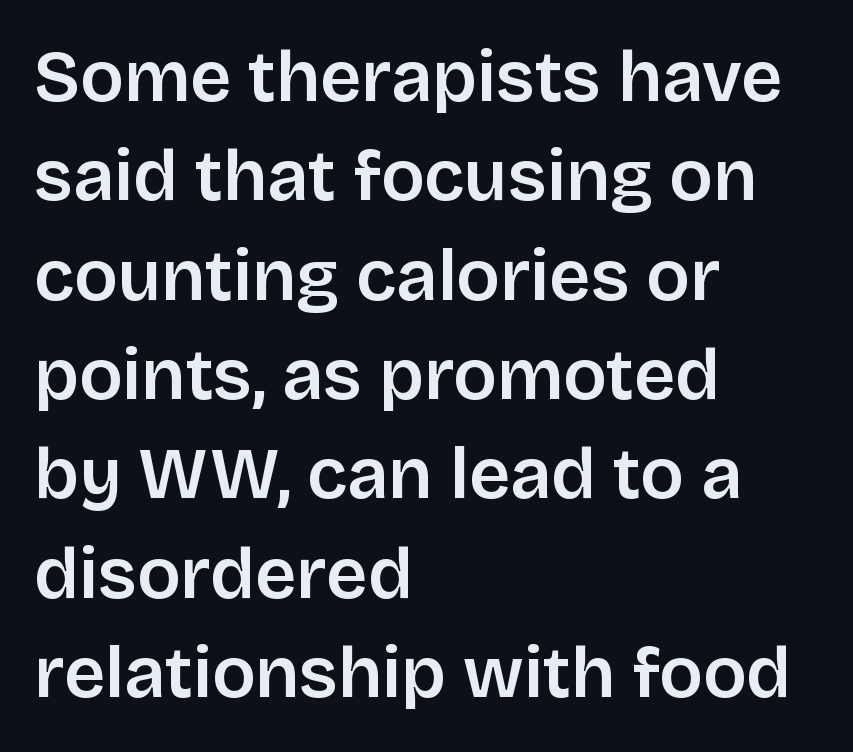
The image shows 72 px sans-serif type, upright; set left-aligned, normal line spacing (1.38x), normal letter spacing, not underlined; low stroke contrast and a large x-height.
